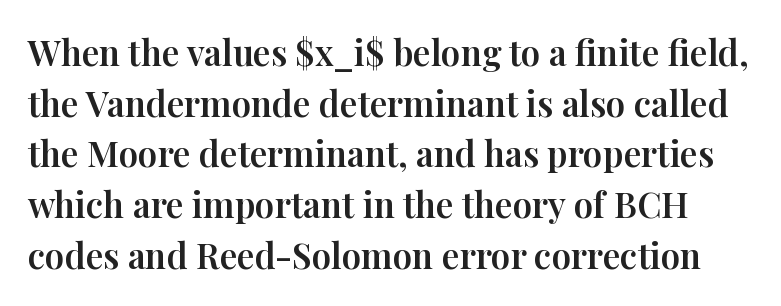
Honestly, the letter spacing is just normal — you wouldn't notice it. Quick note: interline space is typical. Unlike italic type, these characters show no tilt at all. Think of a printed novel: that variable character pitch is what you see here.
